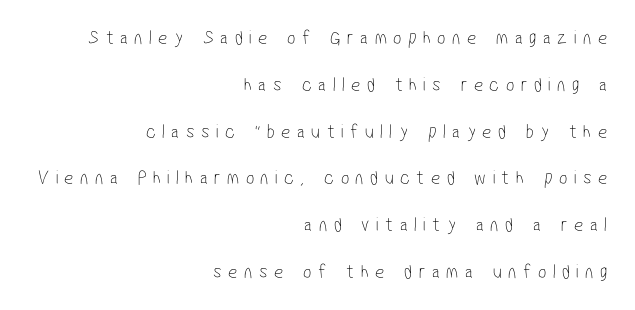
{"bold": "no", "underline": "no", "align": "right", "line_spacing": "loose", "line_spacing_ratio": 2.34, "letter_spacing": "wide", "letter_spacing_em": 0.32, "glyph_px": 20}
